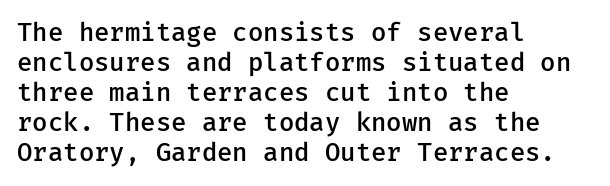
Q: Is the text bold? A: Semi-bold.
Q: Is the text italic (slanted)? A: No, it is upright.
Q: Is the text underlined? A: No.
Q: How is the paragraph aligned? A: Left-aligned.
Q: Is the spacing between letters normal or unusually wide? A: Normal.
